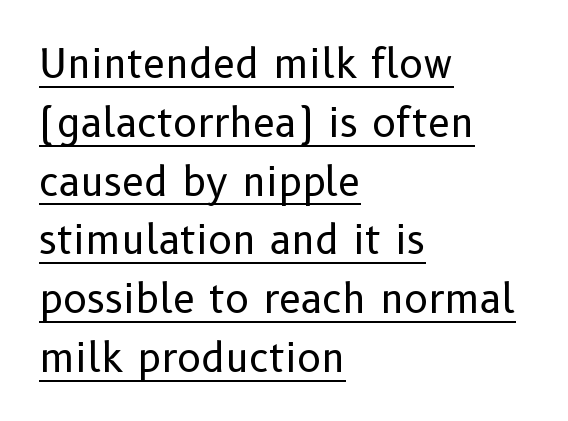
{"serif": "no", "italic": "no", "bold": "no", "weight": "regular", "width": "normal", "stroke_contrast": "low", "x_height": "medium", "monospaced": "no", "underline": "yes", "align": "left", "line_spacing": "normal", "line_spacing_ratio": 1.47, "letter_spacing": "normal", "letter_spacing_em": 0.0, "glyph_px": 40}
